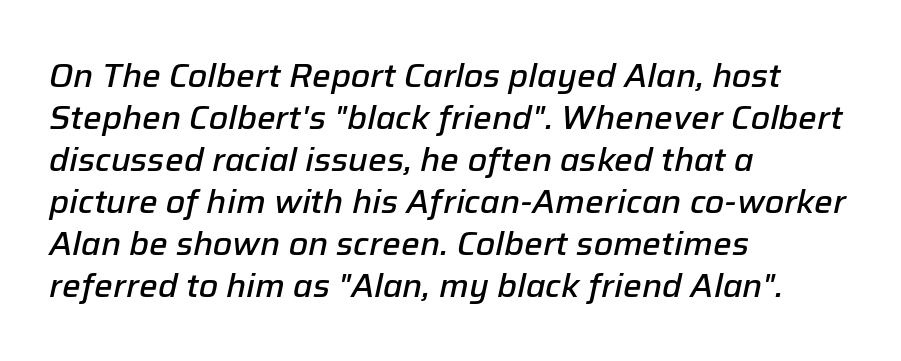
The image shows 33 px semibold type, italic (leaning right); set left-aligned, normal line spacing (1.27x), normal letter spacing, not underlined; low stroke contrast and a medium x-height.
